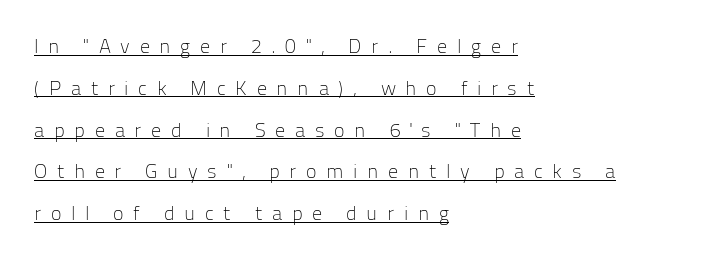
Q: Is the text bold? A: No.
Q: Is the text italic (slanted)? A: No, it is upright.
Q: Is the text underlined? A: Yes.
Q: How is the paragraph aligned? A: Left-aligned.
Q: Is the spacing between letters normal or unusually wide? A: Unusually wide.
Q: Is the spacing between lines tight, normal or loose? A: Loose.
